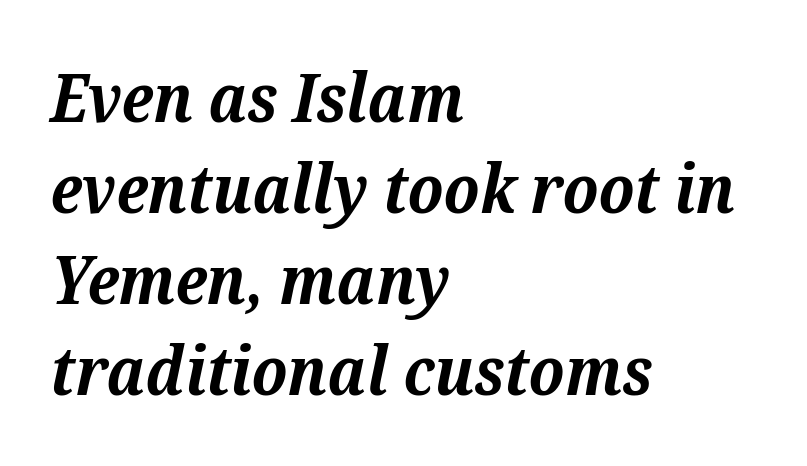
The image shows 67 px bold serif type, italic (leaning right); set left-aligned, normal line spacing (1.36x), normal letter spacing, not underlined; medium stroke contrast and a medium x-height.
